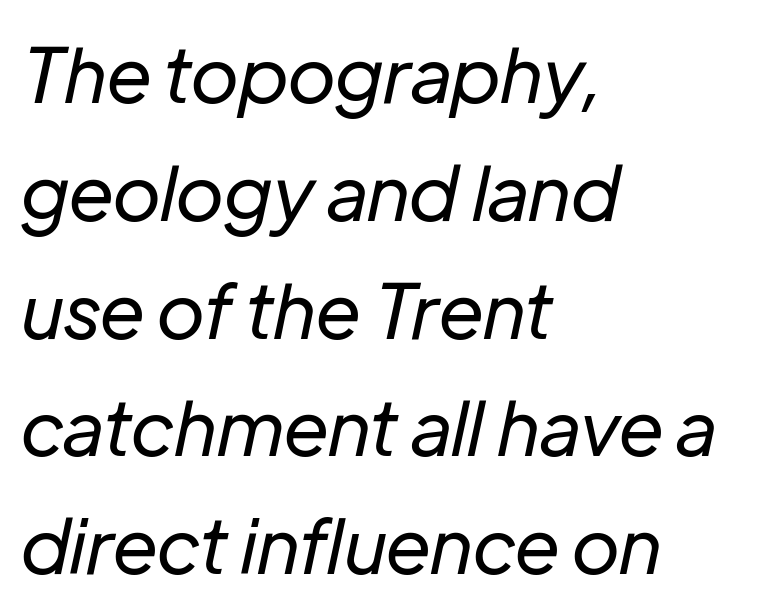
The image shows 76 px regular-weight type, italic (leaning right); set left-aligned, normal line spacing (1.55x), normal letter spacing, not underlined; low stroke contrast and a medium x-height.
